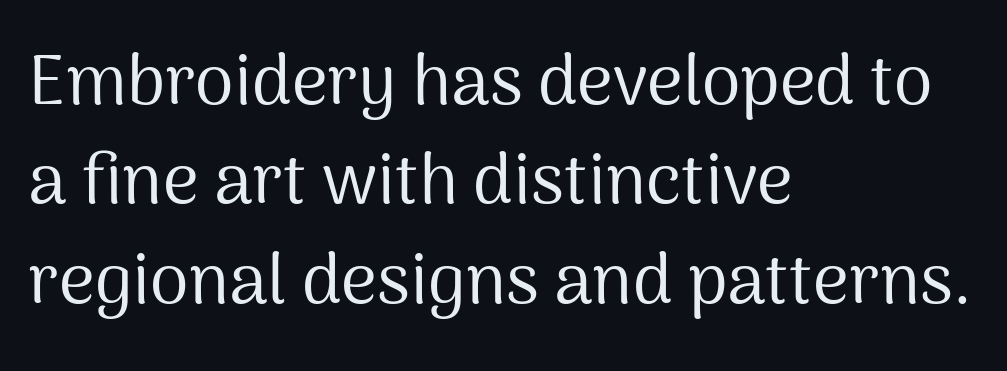
The image shows 70 px regular-weight sans-serif type, upright; set left-aligned, normal line spacing (1.42x), normal letter spacing, not underlined; medium stroke contrast and a medium x-height.
